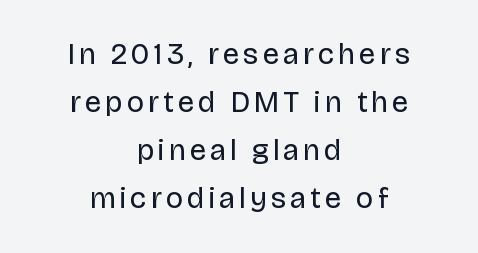
Q: Is the text bold? A: No.
Q: Is the text italic (slanted)? A: No, it is upright.
Q: Is the typeface a serif or a sans-serif typeface? A: Sans-serif.
Q: Is the text underlined? A: No.
Q: How is the paragraph aligned? A: Centered.
Q: Is the spacing between lines tight, normal or loose? A: Normal.
Q: Width (condensed, normal, or wide)? A: Normal.
Q: Stroke contrast? A: Low.
Q: x-height? A: Large.
Q: Monospaced? A: No.
